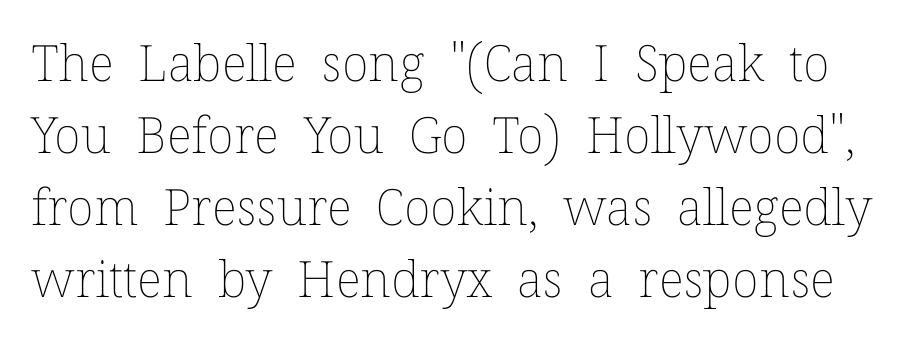
Q: Is the text bold? A: No.
Q: Is the text italic (slanted)? A: No, it is upright.
Q: Is the text underlined? A: No.
Q: Is the spacing between letters normal or unusually wide? A: Normal.
Q: Is the spacing between lines tight, normal or loose? A: Normal.
Q: Width (condensed, normal, or wide)? A: Normal.
Q: Stroke contrast? A: Low.
Q: x-height? A: Medium.
Q: Monospaced? A: No.
